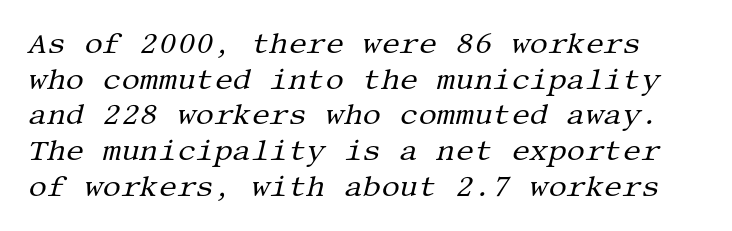
{"serif": "yes", "italic": "yes", "lean": "right", "slant_degrees": 13, "bold": "no", "weight": "regular", "width": "normal", "stroke_contrast": "medium", "x_height": "large", "underline": "no", "line_spacing_ratio": 1.23, "letter_spacing": "normal", "letter_spacing_em": 0.0, "glyph_px": 29}
